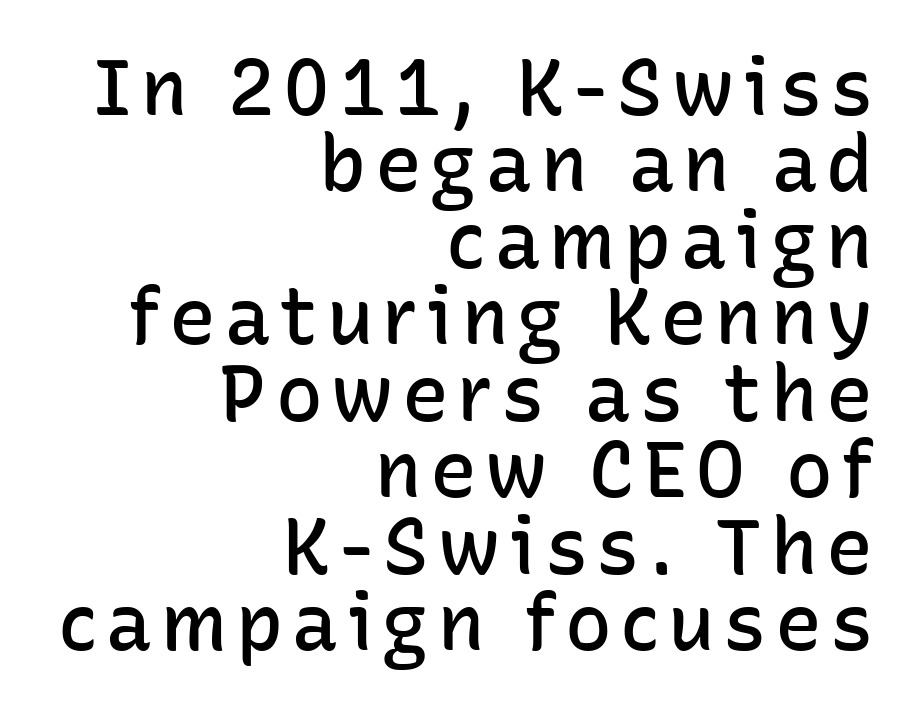
Q: Is the text bold? A: Semi-bold.
Q: Is the text italic (slanted)? A: No, it is upright.
Q: Is the typeface a serif or a sans-serif typeface? A: Sans-serif.
Q: Is the text underlined? A: No.
Q: How is the paragraph aligned? A: Right-aligned.
Q: Is the spacing between lines tight, normal or loose? A: Tight.
Q: Width (condensed, normal, or wide)? A: Normal.
Q: Stroke contrast? A: Low.
Q: x-height? A: Medium.
Q: Monospaced? A: No.
